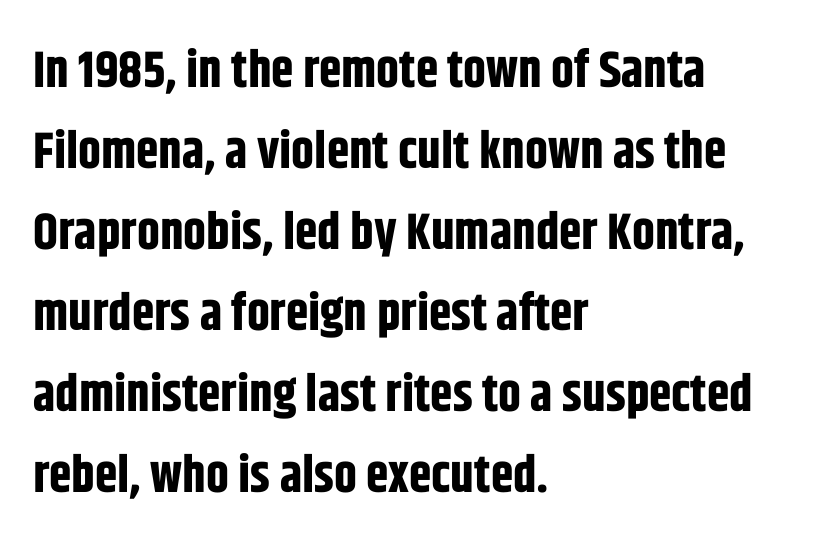
{"serif": "no", "italic": "no", "bold": "yes", "weight": "bold", "width": "condensed", "stroke_contrast": "low", "x_height": "large", "monospaced": "no", "underline": "no", "align": "left", "line_spacing": "normal", "line_spacing_ratio": 1.59, "letter_spacing": "normal", "letter_spacing_em": 0.0, "glyph_px": 51}
